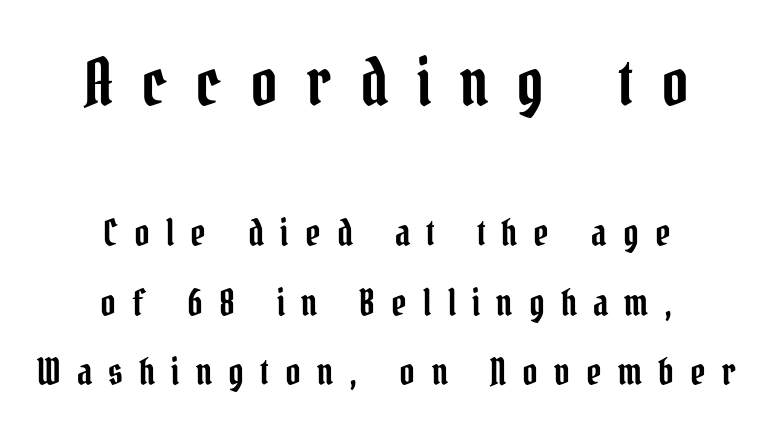
{"serif": "yes", "italic": "no", "width": "condensed", "stroke_contrast": "low", "x_height": "medium", "monospaced": "no", "underline": "no", "align": "center", "line_spacing_ratio": 1.88, "letter_spacing": "wide", "letter_spacing_em": 0.44, "larger_block": "first", "size_ratio": 1.76, "glyph_px": 65}
